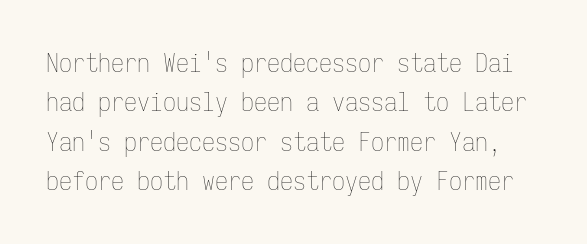
No heavy texture on the line: the type isn't bold. A bare baseline throughout the passage. When letters stand straight like this, we call the style roman or upright. Default kerning and tracking; the words read as compact shapes. The space between consecutive lines is moderate.
